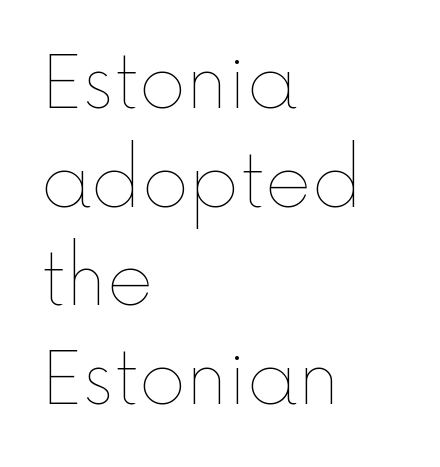
This rendering uses left alignment, leaving the right contour irregular. Designer's note — italics off, roman on. Spacing verdict: proportional, widths tailored to each character. The rows are spaced the way most documents space them.
